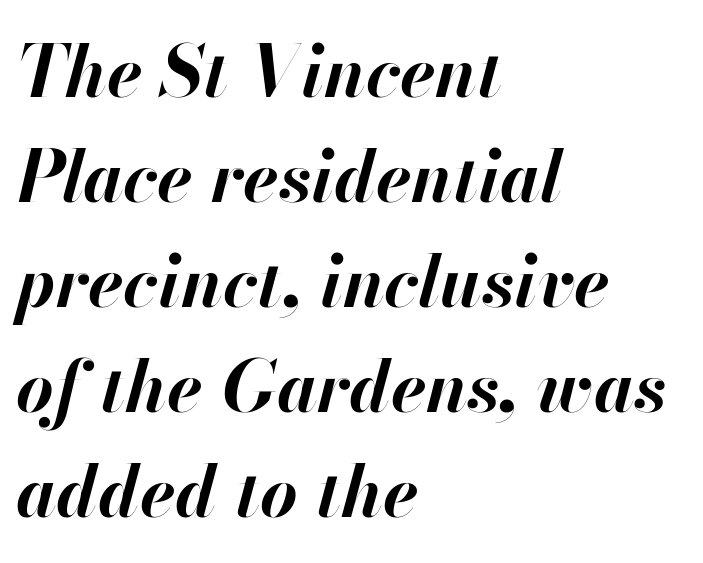
These words are printed bold, with thick strokes throughout. Spacing between characters is what you'd get straight out of the box. The line-height multiplier appears to be the usual default. Think of a printed novel: that variable character pitch is what you see here. A typesetter would mark this as italic.
